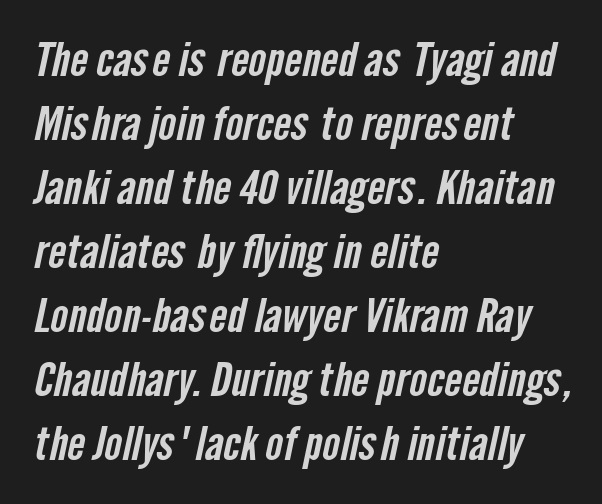
The image shows 47 px condensed sans-serif type; set left-aligned, normal line spacing (1.36x), normal letter spacing, not underlined; low stroke contrast and a medium x-height.
